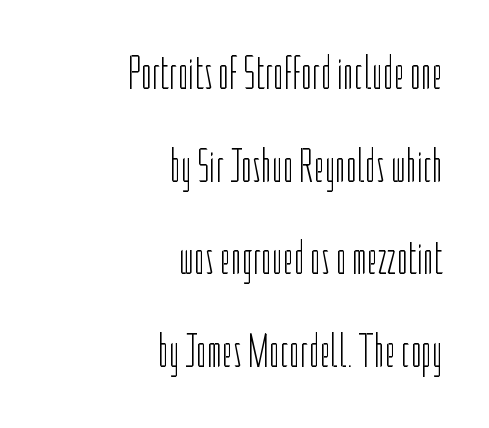
Q: Is the text bold? A: No.
Q: Is the text italic (slanted)? A: No, it is upright.
Q: Is the typeface a serif or a sans-serif typeface? A: Sans-serif.
Q: Is the text underlined? A: No.
Q: How is the paragraph aligned? A: Right-aligned.
Q: Is the spacing between letters normal or unusually wide? A: Normal.
Q: Is the spacing between lines tight, normal or loose? A: Loose.
Q: Width (condensed, normal, or wide)? A: Condensed.
Q: Stroke contrast? A: Low.
Q: x-height? A: Medium.
Q: Monospaced? A: No.
